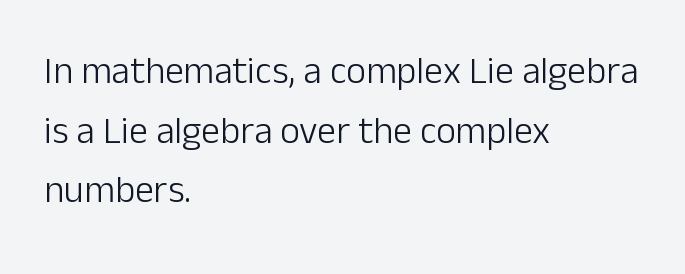
The face used here is proportionally spaced, like ordinary book or web type. The strokes are not fattened; the text isn't bold. The letterforms sit shoulder to shoulder at normal distance. Line beginnings align vertically; line endings do not. Italic: no, the glyphs are upright roman. Interline gaps are of average width in this sample.
